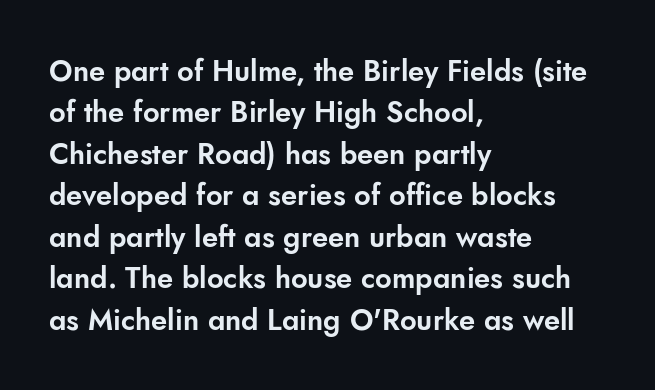
Q: Is the text italic (slanted)? A: No, it is upright.
Q: Is the typeface a serif or a sans-serif typeface? A: Sans-serif.
Q: Is the text underlined? A: No.
Q: How is the paragraph aligned? A: Left-aligned.
Q: Is the spacing between letters normal or unusually wide? A: Normal.
Q: Is the spacing between lines tight, normal or loose? A: Normal.
Q: Width (condensed, normal, or wide)? A: Normal.
Q: Stroke contrast? A: Low.
Q: x-height? A: Small.
Q: Monospaced? A: No.
